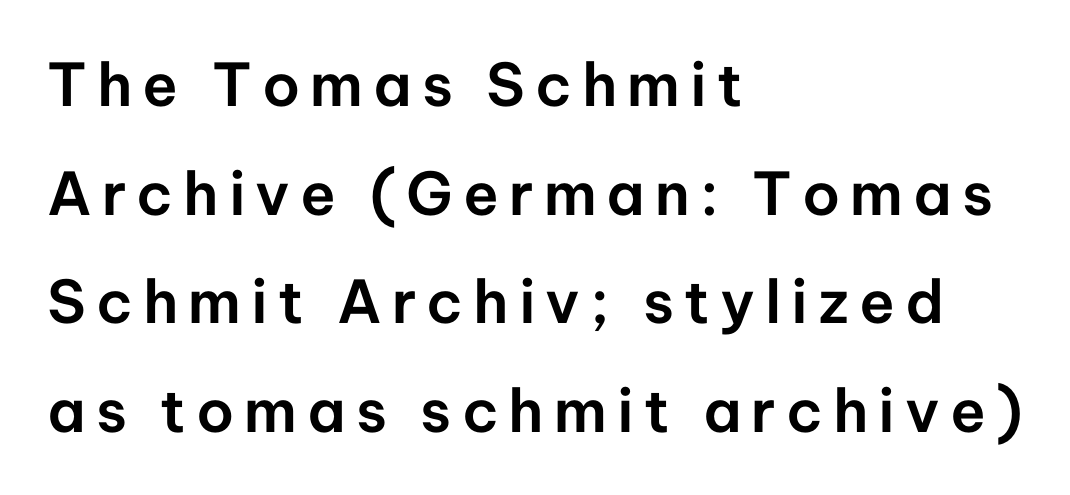
These lines are set flush left with a ragged right edge. The characters display no serif detailing; their extremities are plain. Unlike italic type, these characters show no tilt at all. The space directly below the letters is spotless. Here the designer chose a conventional face with non-uniform glyph widths.
